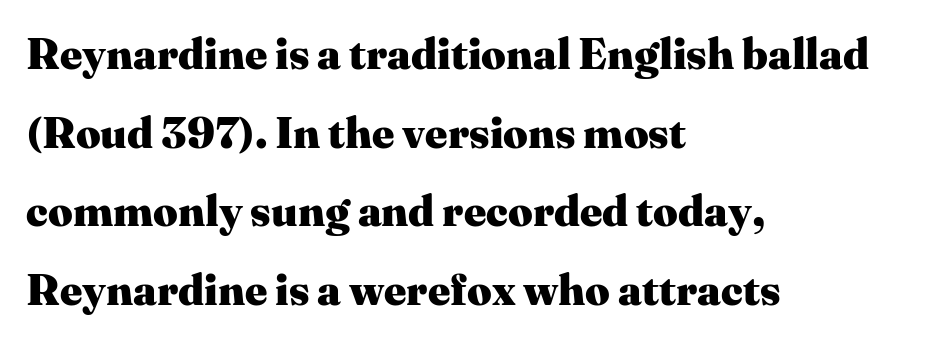
The image shows 43 px heavy serif type, upright; set left-aligned, line spacing 1.83x, normal letter spacing, not underlined; medium stroke contrast and a medium x-height.
